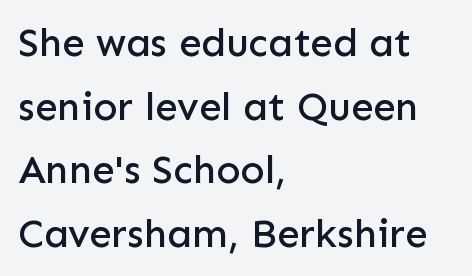
{"serif": "no", "italic": "no", "width": "normal", "stroke_contrast": "low", "x_height": "medium", "monospaced": "no", "underline": "no", "align": "left", "line_spacing": "normal", "line_spacing_ratio": 1.59, "letter_spacing": "normal", "letter_spacing_em": 0.0, "glyph_px": 40}
